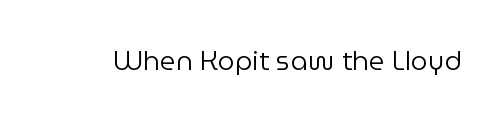
Q: Is the text bold? A: No.
Q: Is the text italic (slanted)? A: No, it is upright.
Q: Is the text underlined? A: No.
Q: Is the spacing between letters normal or unusually wide? A: Normal.
